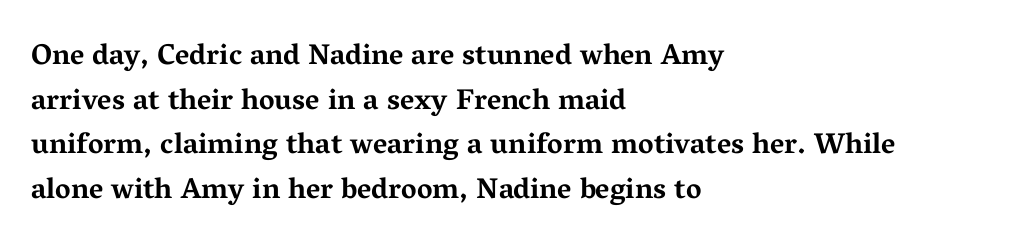
Q: Is the text bold? A: Yes.
Q: Is the text italic (slanted)? A: No, it is upright.
Q: Is the typeface a serif or a sans-serif typeface? A: Serif.
Q: Is the text underlined? A: No.
Q: How is the paragraph aligned? A: Left-aligned.
Q: Is the spacing between letters normal or unusually wide? A: Normal.
Q: Is the spacing between lines tight, normal or loose? A: Normal.
Q: Width (condensed, normal, or wide)? A: Wide.
Q: Stroke contrast? A: Medium.
Q: x-height? A: Medium.
Q: Monospaced? A: No.
